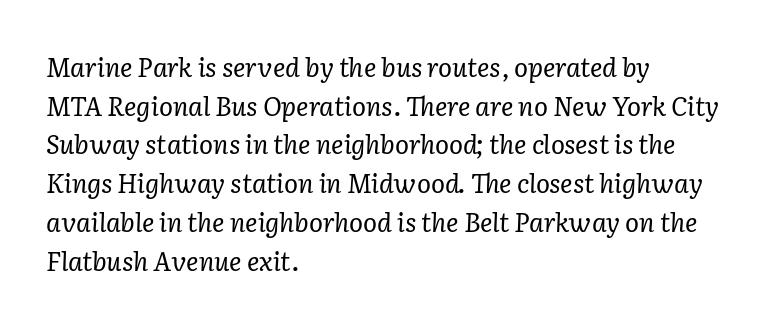
Q: Is the text bold? A: No.
Q: Is the text italic (slanted)? A: Yes, it leans right by about 2 degrees.
Q: Is the text underlined? A: No.
Q: How is the paragraph aligned? A: Left-aligned.
Q: Is the spacing between letters normal or unusually wide? A: Normal.
Q: Is the spacing between lines tight, normal or loose? A: Normal.
